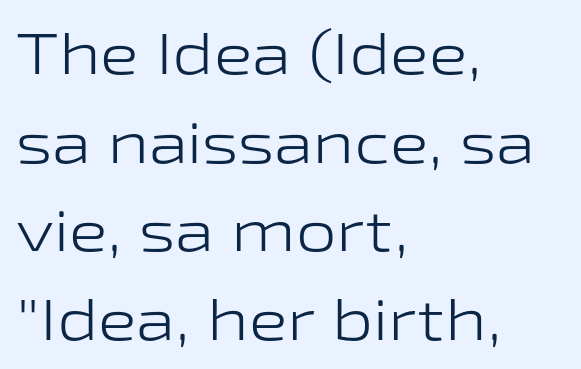
The image shows 58 px light, wide sans-serif type, upright; set left-aligned, normal line spacing (1.53x), normal letter spacing, not underlined; low stroke contrast and a medium x-height.
